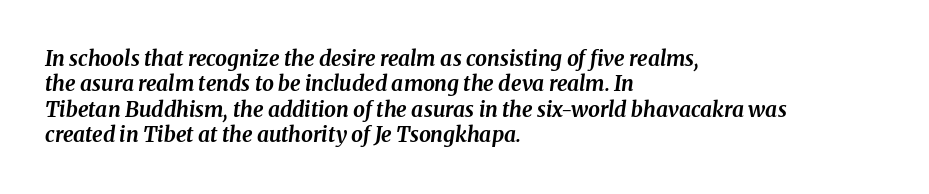
Q: Is the text bold? A: Yes.
Q: Is the text italic (slanted)? A: Yes, it leans right by about 8 degrees.
Q: Is the text underlined? A: No.
Q: How is the paragraph aligned? A: Left-aligned.
Q: Is the spacing between letters normal or unusually wide? A: Normal.
